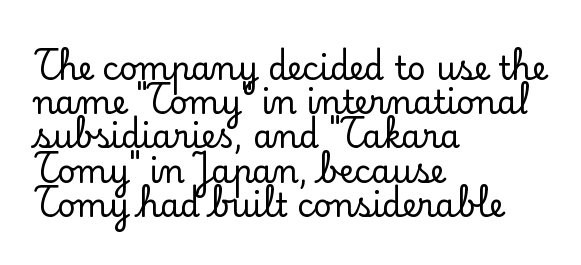
The foot of each line stays bare and open. Students, observe: this is what under-led, compact text looks like. The passage shown has conventional tracking throughout. In terms of letterform style, serifs are clearly present.
